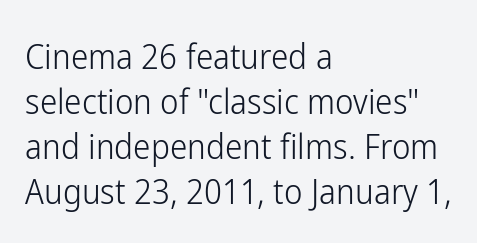
The image shows 35 px light, condensed sans-serif type, upright; set left-aligned, normal line spacing (1.29x), normal letter spacing, not underlined; low stroke contrast and a medium x-height.
